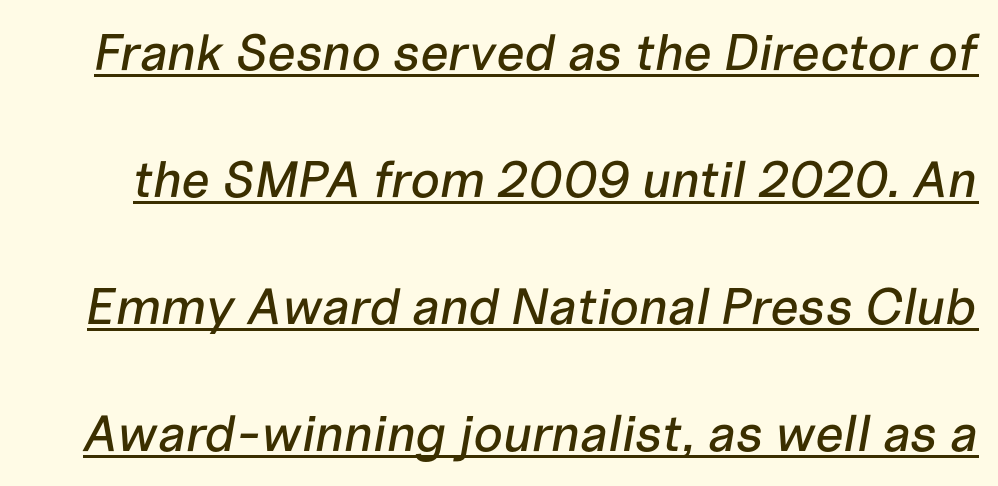
The image shows 51 px text type, italic (leaning right); set loose line spacing (2.49x), normal letter spacing, underlined; low stroke contrast and a medium x-height.
